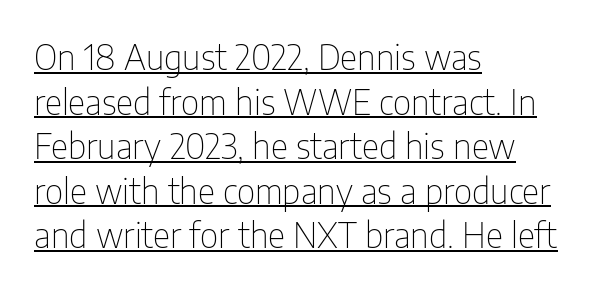
Character widths vary here, with narrow letters taking less room than wide ones. The type family on display is of the sans-serif kind. In terms of leading, this rendering sits right in the middle. The letterforms sit at book weight or below. Tall strokes in this sample are plumb rather than angled. The setting favours the left margin, as ordinary paragraphs usually do.
